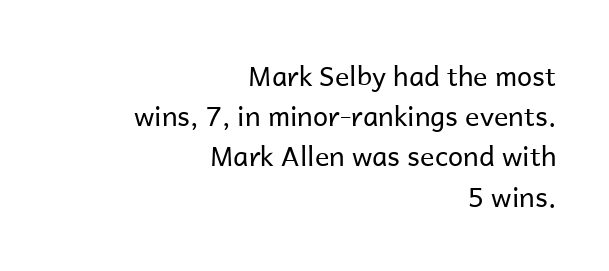
Decoration check: the copy has no underline. No extra ink here — the face is not bold. Ordinary non-slanted type is in use. Tracking value appears to be zero — textbook default spacing. A student would call this right alignment; a typographer would say flush right, rag left. If you measured baseline to baseline, you'd find a middling distance.
